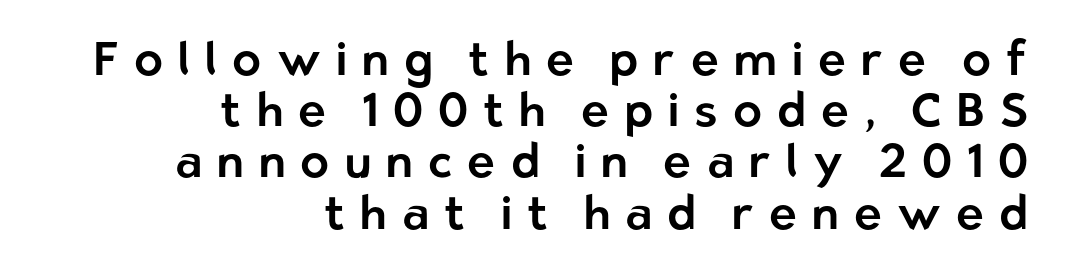
{"serif": "no", "italic": "no", "width": "normal", "stroke_contrast": "low", "x_height": "medium", "monospaced": "no", "underline": "no", "align": "right", "line_spacing": "tight", "line_spacing_ratio": 1.09, "letter_spacing": "wide", "letter_spacing_em": 0.32, "glyph_px": 47}
